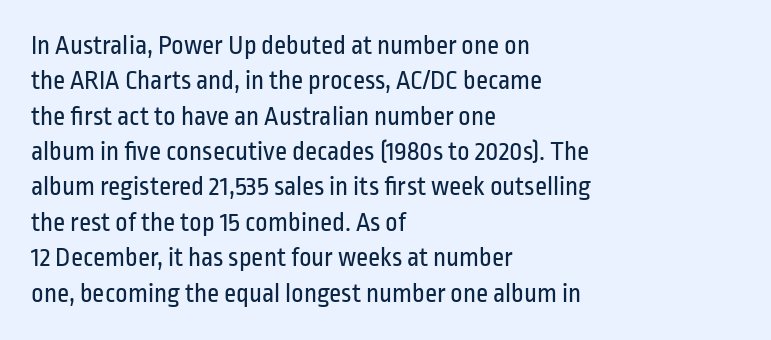
Q: Is the text bold? A: No.
Q: Is the text italic (slanted)? A: No, it is upright.
Q: Is the text underlined? A: No.
Q: How is the paragraph aligned? A: Left-aligned.
Q: Is the spacing between letters normal or unusually wide? A: Normal.
Q: Is the spacing between lines tight, normal or loose? A: Normal.
